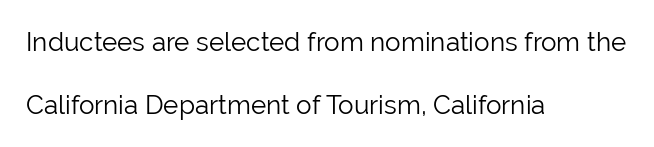
Airy leading. Is the type heavy? It reads as light-to-regular instead. The space directly below the letters is spotless. Notice how the stems are strictly vertical — no italics here. The letterforms sit shoulder to shoulder at normal distance. Casual observation: everything's shoved over to the left.
